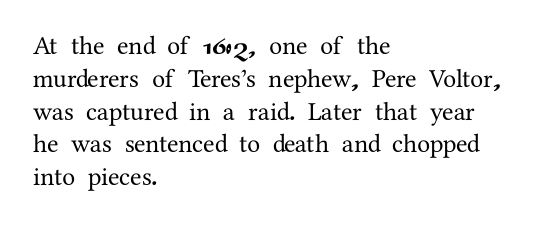
Q: Is the text italic (slanted)? A: No, it is upright.
Q: Is the text underlined? A: No.
Q: How is the paragraph aligned? A: Left-aligned.
Q: Is the spacing between letters normal or unusually wide? A: Normal.
Q: Is the spacing between lines tight, normal or loose? A: Normal.
